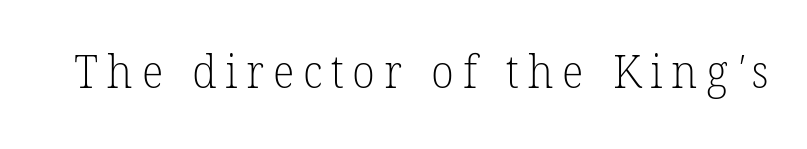
The image shows 46 px light serif type; set not underlined; low stroke contrast and a medium x-height.
